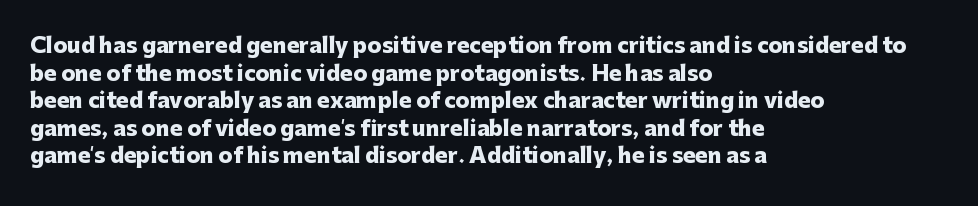
Q: Is the text bold? A: Yes.
Q: Is the text italic (slanted)? A: No, it is upright.
Q: Is the text underlined? A: No.
Q: How is the paragraph aligned? A: Left-aligned.
Q: Is the spacing between letters normal or unusually wide? A: Normal.
Q: Is the spacing between lines tight, normal or loose? A: Normal.
